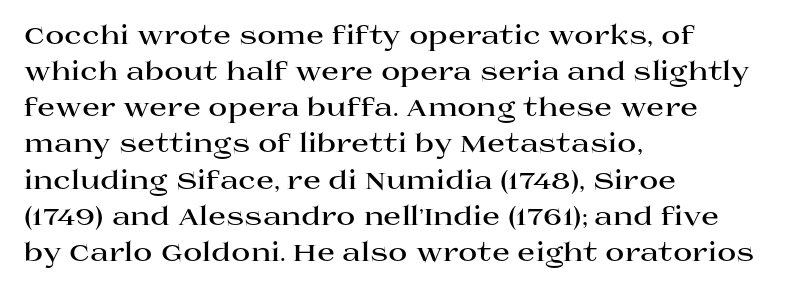
Q: Is the text bold? A: Yes.
Q: Is the text italic (slanted)? A: No, it is upright.
Q: Is the text underlined? A: No.
Q: How is the paragraph aligned? A: Left-aligned.
Q: Is the spacing between letters normal or unusually wide? A: Normal.
Q: Is the spacing between lines tight, normal or loose? A: Normal.
